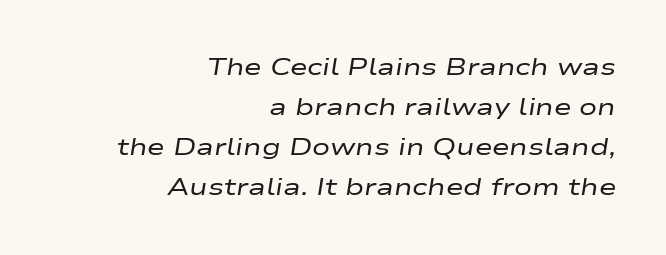
The image shows 24 px text type, italic (leaning right); set right-aligned, normal line spacing (1.67x), normal letter spacing, not underlined.
